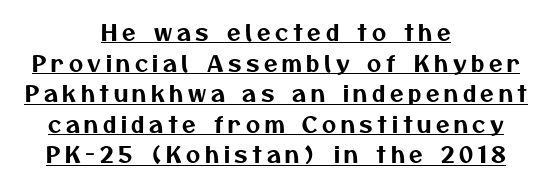
Q: Is the text underlined? A: Yes.
Q: How is the paragraph aligned? A: Centered.
Q: Is the spacing between letters normal or unusually wide? A: Unusually wide.
Q: Is the spacing between lines tight, normal or loose? A: Normal.
